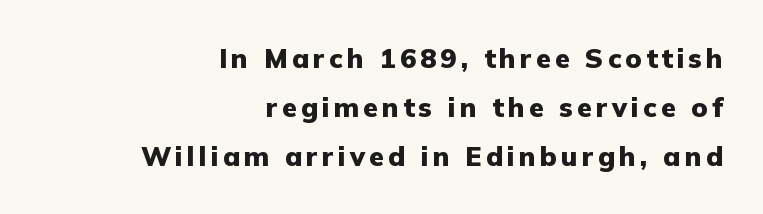
The image shows 27 px bold type, upright; set right-aligned, line spacing 1.82x, not underlined.
